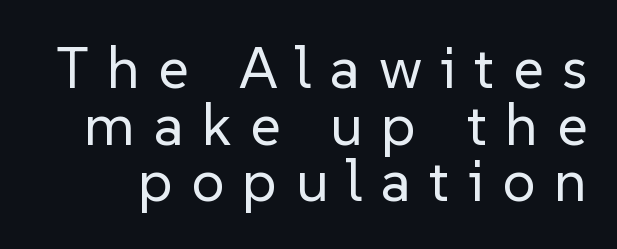
Notice how descenders almost collide with the ascenders below — that's tight leading. Think standard paragraph weight, or any step lighter than that. A roman cut, with each character standing at attention. The letters advance in unequal steps, a hallmark of proportional type. The face used here is a sans, in the tradition of grotesques and geometrics.
